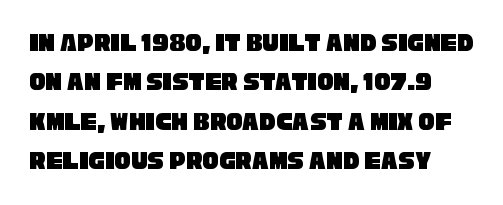
Q: Is the text underlined? A: No.
Q: Is the spacing between letters normal or unusually wide? A: Normal.
Q: Is the spacing between lines tight, normal or loose? A: Normal.
